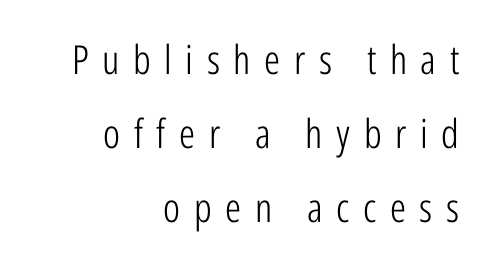
The image shows 40 px light, condensed sans-serif type, upright; set right-aligned, line spacing 1.85x, unusually wide letter spacing (+0.34 em), not underlined; low stroke contrast and a medium x-height.
